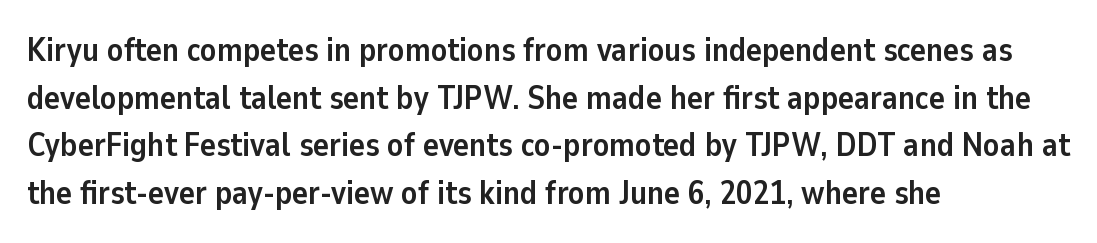
{"serif": "no", "italic": "no", "bold": "yes", "weight": "semibold", "width": "normal", "stroke_contrast": "low", "x_height": "medium", "monospaced": "no", "underline": "no", "align": "left", "line_spacing": "normal", "line_spacing_ratio": 1.44, "letter_spacing": "normal", "letter_spacing_em": 0.0, "glyph_px": 33}
